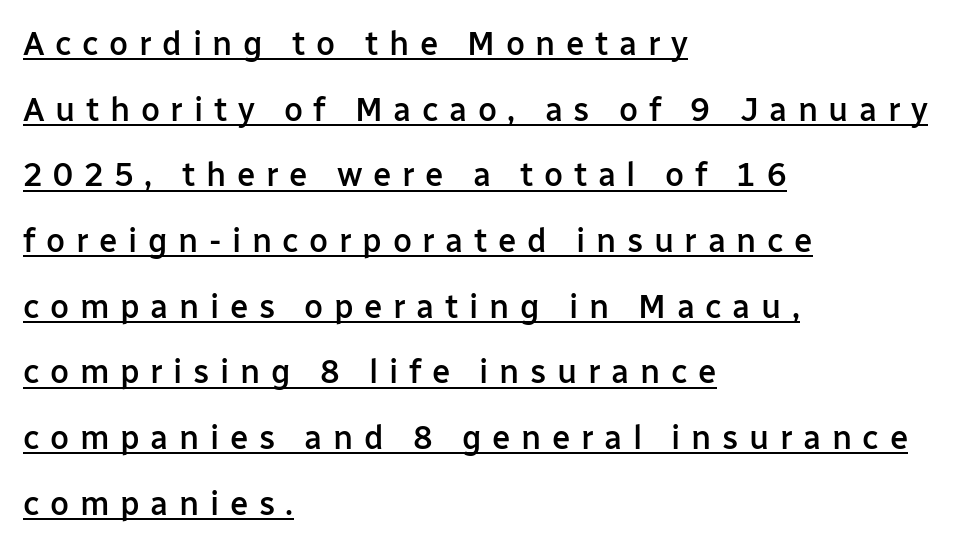
Vertically, the passage feels expansive, rows floating well apart. Do the letters lean? They stand straight. Character widths vary here, with narrow letters taking less room than wide ones. Firm but not heavy-handed strokes: this text is semibold.
